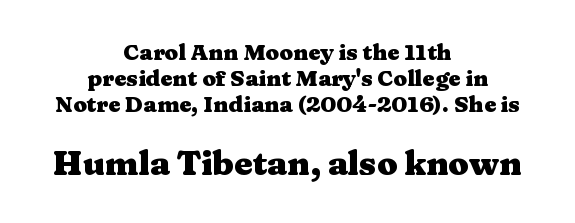
The image shows 33 px heavy, wide serif type, upright; set centered, line spacing 1.18x, normal letter spacing, not underlined; the second (bottom) block is 1.5x larger; medium stroke contrast and a medium x-height.
